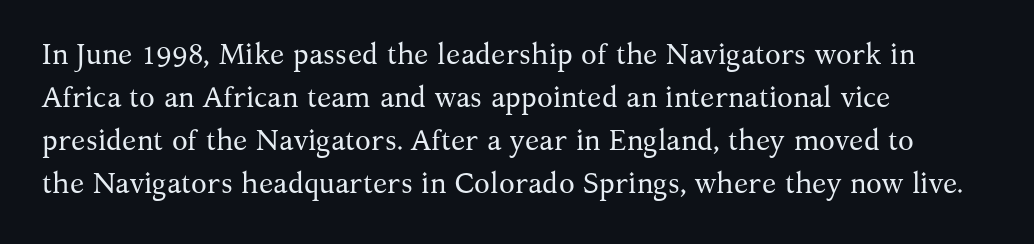
The image shows 29 px regular-weight serif type, upright; set left-aligned, normal line spacing (1.48x), normal letter spacing, not underlined; medium stroke contrast and a medium x-height.
